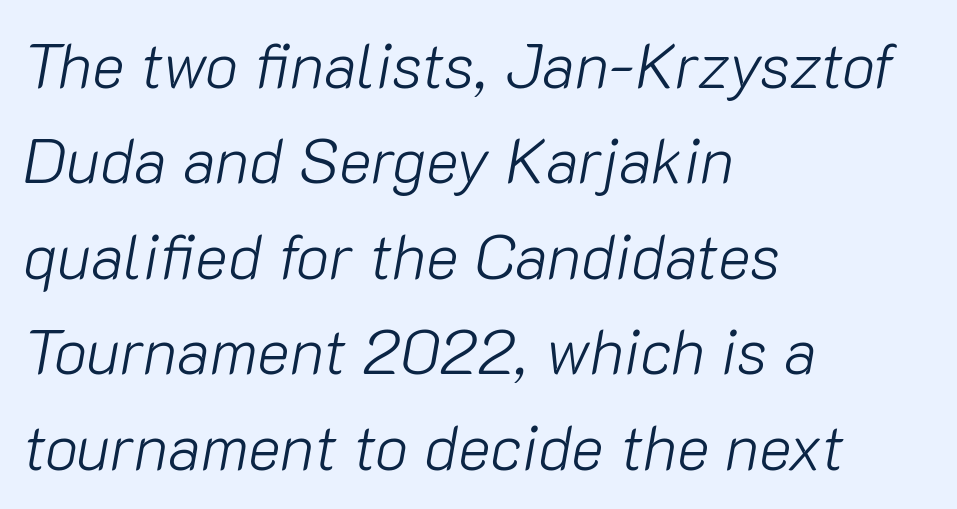
The image shows 62 px light type, italic (leaning right); set left-aligned, normal line spacing (1.54x), normal letter spacing, not underlined; low stroke contrast and a medium x-height.
